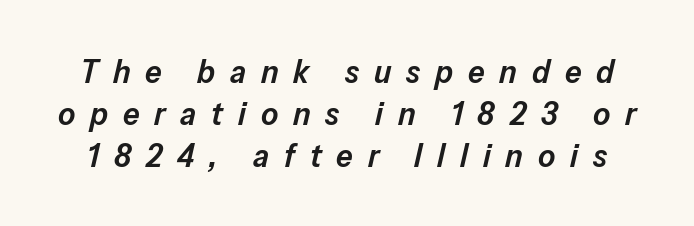
Nobody drew a line under any word here. This sample has the flowing, uneven cadence of proportional lettering. The designer left line spacing at the default. You could only call the tracking loose — the letters float apart. The specimen reads as italic at a glance. The glyphs have the mass of a demibold cut, below bold.
